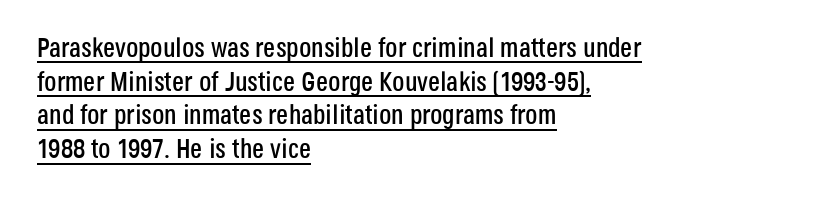
{"italic": "no", "underline": "yes", "align": "left", "line_spacing": "normal", "line_spacing_ratio": 1.25, "letter_spacing": "normal", "letter_spacing_em": 0.0, "glyph_px": 27}
